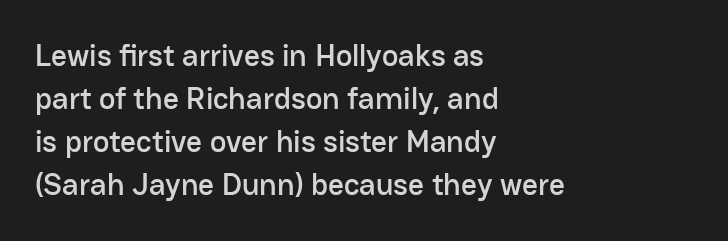
Is this a fixed-width face? No — the glyphs have proportional, varying widths. If you drew a line through each stem, it would be perfectly vertical. In terms of letterspacing, this is plain default setting. These lines are set flush left with a ragged right edge. Descender tails drop into unmarked territory.
